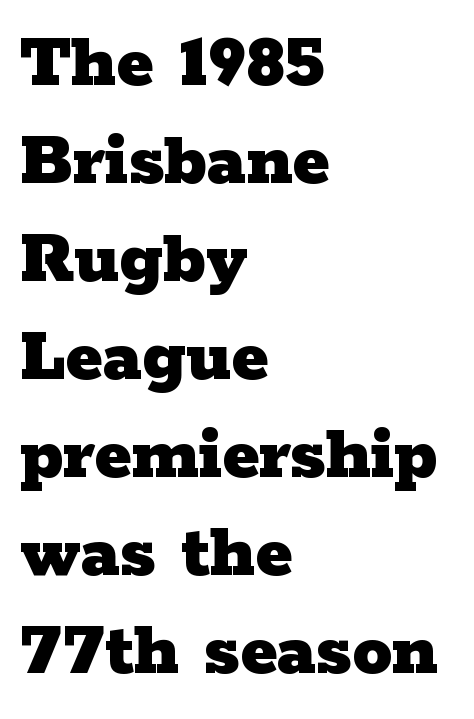
The image shows 79 px heavy, wide serif type, upright; set left-aligned, line spacing 1.24x, normal letter spacing, not underlined; low stroke contrast and a medium x-height.
